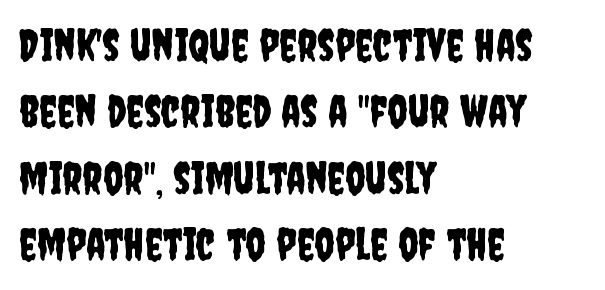
The image shows 44 px condensed sans-serif type, upright; set left-aligned, normal line spacing (1.51x), normal letter spacing, not underlined; low stroke contrast and a large x-height.
